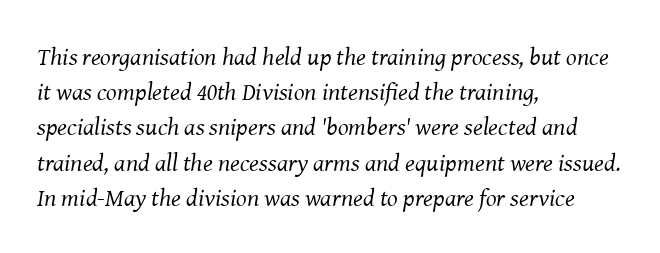
The typesetter chose a ragged-right arrangement here. Beneath every word, the page is bare. Rows of type keep a routine distance in the vertical direction. Observe the ordinary spacing: letters are neighbours, not strangers. The letters look calm and open, with moderate or lighter stems. Notice how the stems are inclined rather than vertical — that's the hallmark of italics.
